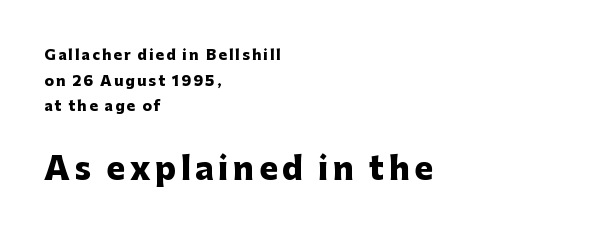
The image shows 31 px heavy sans-serif type, upright; set left-aligned, line spacing 1.83x, not underlined; the second (bottom) block is 2.21x larger; low stroke contrast and a medium x-height.
